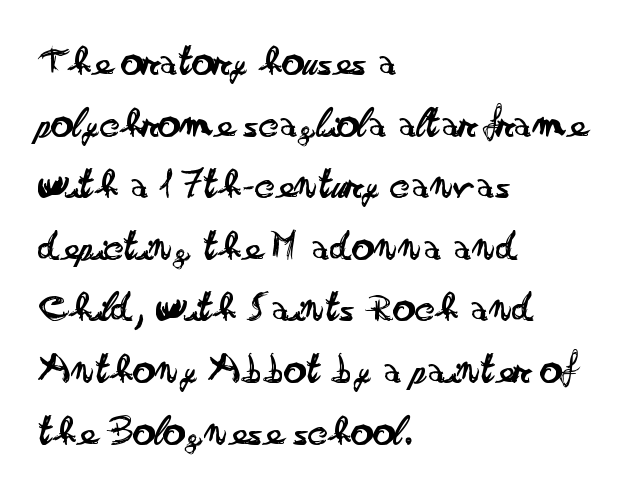
This is sans-serif lettering, the kind often seen on screens and signage. Words appear dense and cohesive because spacing is normal. Ink coverage per letter is moderate at most. The letters stand straight up with perfectly vertical stems. The rendering uses natural spacing where letterforms have individual widths.
